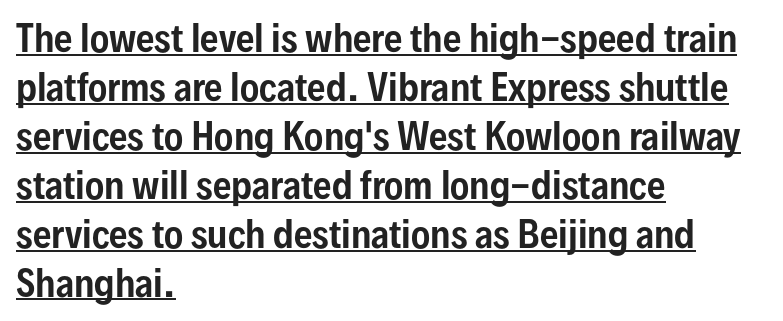
{"serif": "no", "italic": "no", "width": "condensed", "stroke_contrast": "low", "x_height": "medium", "monospaced": "no", "underline": "yes", "align": "left", "line_spacing": "normal", "line_spacing_ratio": 1.36, "letter_spacing": "normal", "letter_spacing_em": 0.0, "glyph_px": 36}
